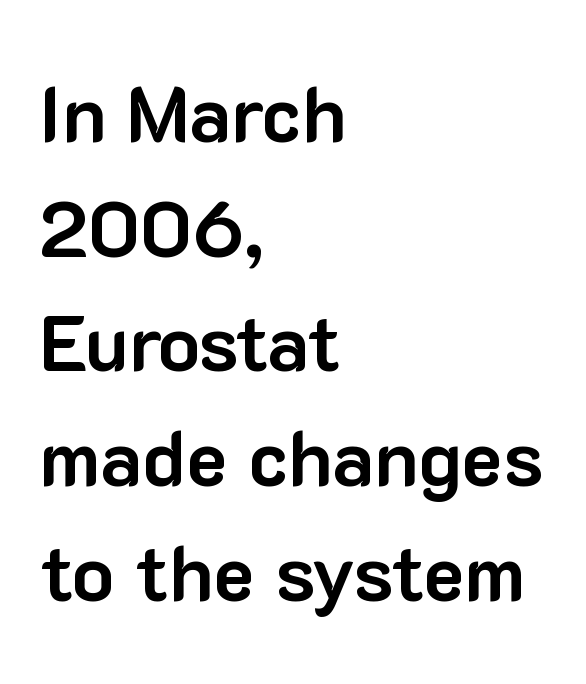
{"serif": "no", "italic": "no", "bold": "yes", "weight": "bold", "width": "normal", "stroke_contrast": "low", "x_height": "medium", "monospaced": "no", "underline": "no", "align": "left", "line_spacing": "normal", "line_spacing_ratio": 1.47, "letter_spacing": "normal", "letter_spacing_em": 0.0, "glyph_px": 78}
